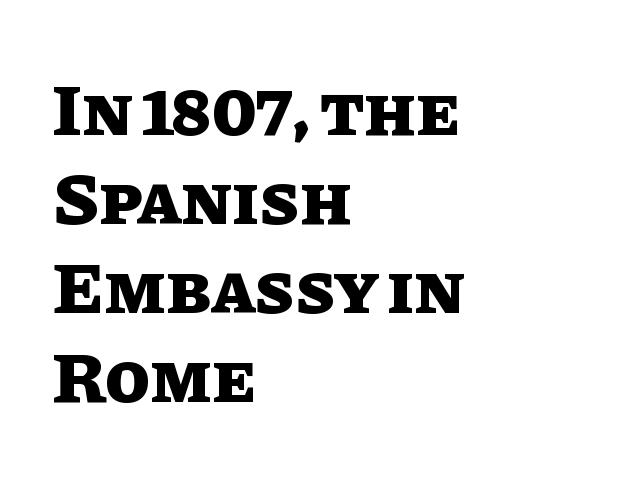
Leftover space on each line is placed entirely after the last word. Beneath every word, the page is bare. There is no visible air inserted between adjacent glyphs. The rendering uses natural spacing where letterforms have individual widths.
